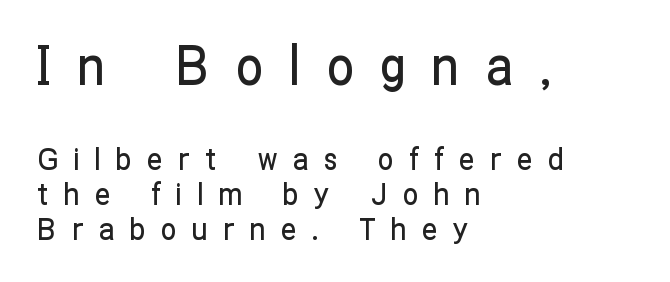
Q: Is the text italic (slanted)? A: No, it is upright.
Q: Is the typeface a serif or a sans-serif typeface? A: Sans-serif.
Q: Is the text underlined? A: No.
Q: How is the paragraph aligned? A: Left-aligned.
Q: Is the spacing between letters normal or unusually wide? A: Unusually wide.
Q: Is the spacing between lines tight, normal or loose? A: Tight.
Q: Which block of text is set in a larger size, the first (top) or the second (bottom)? A: The first (top) one.
Q: Width (condensed, normal, or wide)? A: Condensed.
Q: Stroke contrast? A: Low.
Q: x-height? A: Medium.
Q: Monospaced? A: No.
